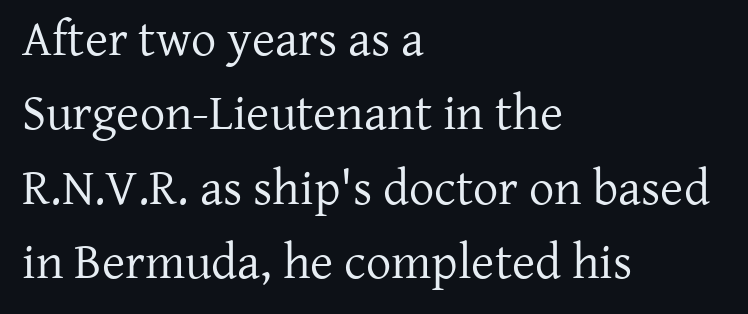
{"serif": "yes", "italic": "no", "bold": "no", "weight": "regular", "width": "normal", "stroke_contrast": "low", "x_height": "medium", "monospaced": "no", "underline": "no", "align": "left", "line_spacing": "normal", "line_spacing_ratio": 1.49, "letter_spacing": "normal", "letter_spacing_em": 0.0, "glyph_px": 50}
